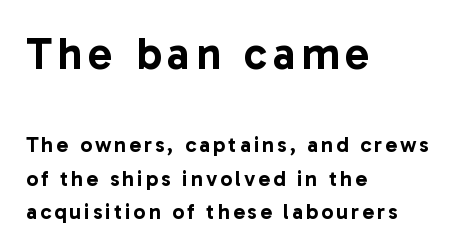
The image shows 45 px sans-serif type, upright; set left-aligned, normal line spacing (1.53x), not underlined; the first (top) block is 2.05x larger; low stroke contrast and a medium x-height.
